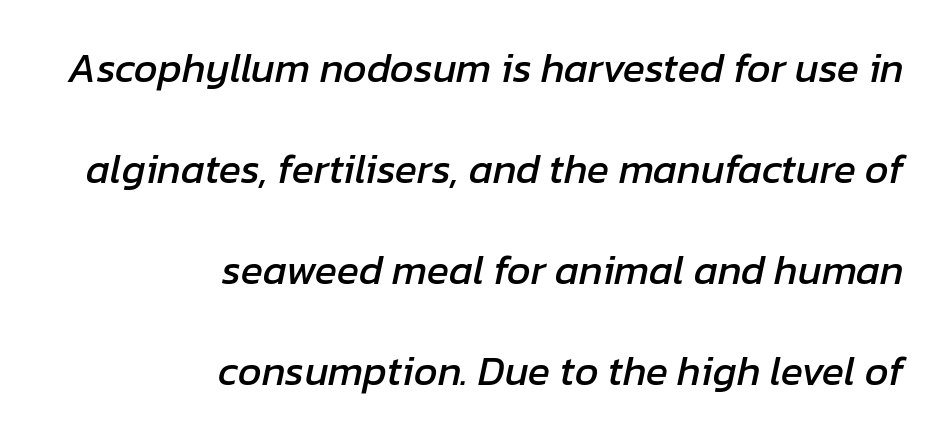
The image shows 41 px text type, italic (leaning right); set right-aligned, loose line spacing (2.46x), normal letter spacing, not underlined; low stroke contrast and a medium x-height.
